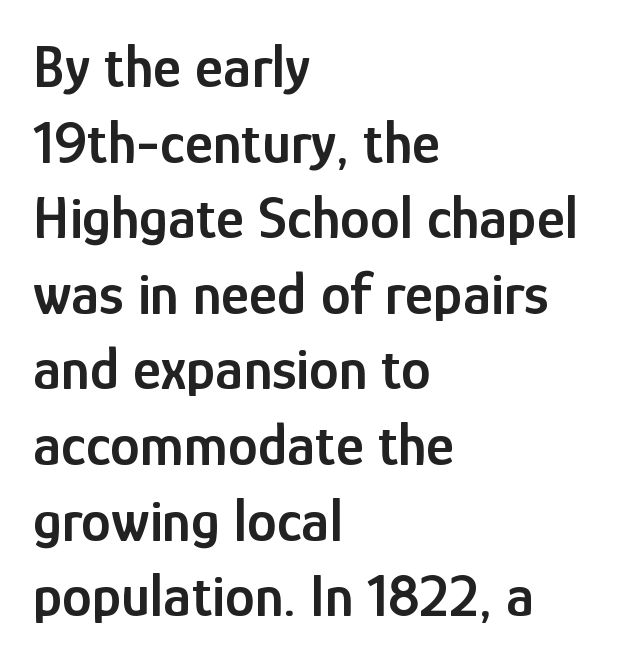
Each new line begins a customary step beneath the previous one. Note the varied advance widths — an 'i' is clearly narrower than an 'm'. The gaps between neighbouring characters are ordinary and unremarkable. No word sits above an underline. The letters stand straight up with perfectly vertical stems. Does the copy run flush right? No — it runs flush left.
